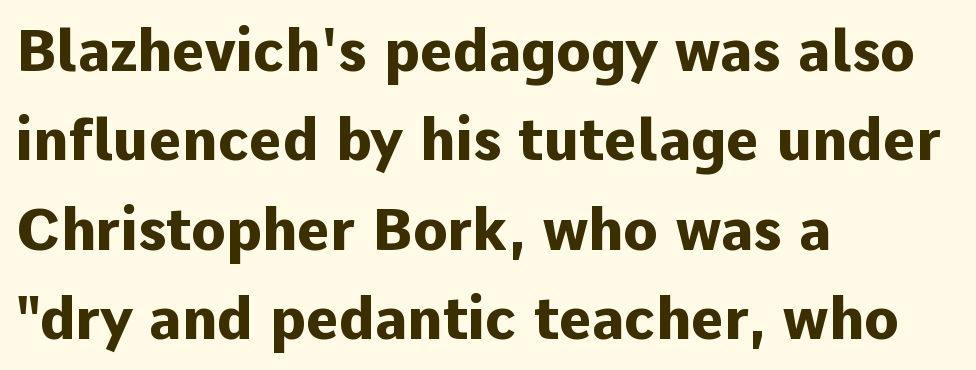
The image shows 57 px heavy sans-serif type, upright; set left-aligned, normal line spacing (1.57x), normal letter spacing, not underlined; low stroke contrast and a medium x-height.
